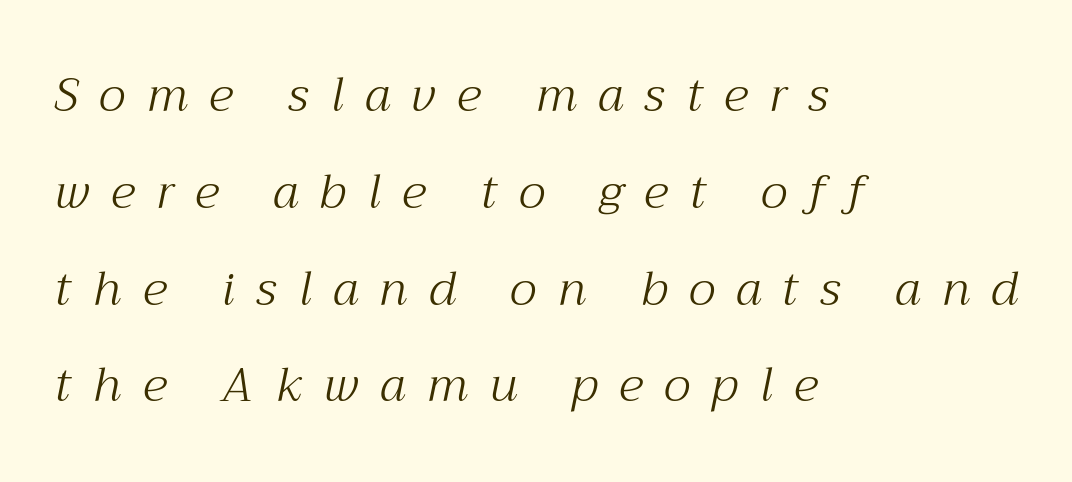
The image shows 47 px light serif type, italic (leaning right); set left-aligned, loose line spacing (2.06x), unusually wide letter spacing (+0.46 em), not underlined; medium stroke contrast and a medium x-height.
